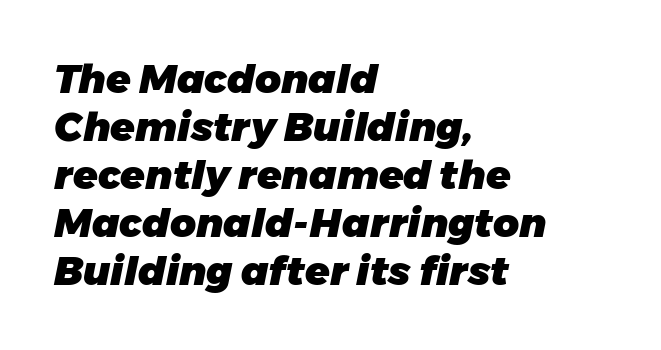
Q: Is the text bold? A: Yes.
Q: Is the text italic (slanted)? A: Yes, it leans right by about 11 degrees.
Q: Is the text underlined? A: No.
Q: How is the paragraph aligned? A: Left-aligned.
Q: Is the spacing between letters normal or unusually wide? A: Normal.
Q: Width (condensed, normal, or wide)? A: Normal.
Q: Stroke contrast? A: Low.
Q: x-height? A: Medium.
Q: Monospaced? A: No.
